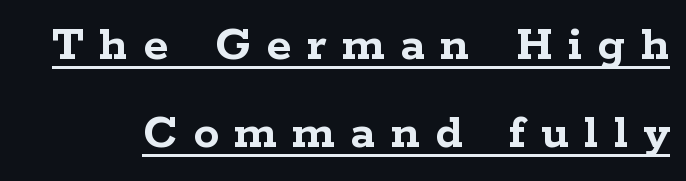
{"serif": "yes", "italic": "no", "bold": "yes", "weight": "semibold", "width": "wide", "stroke_contrast": "low", "x_height": "medium", "monospaced": "no", "underline": "yes", "line_spacing_ratio": 1.72, "letter_spacing": "wide", "letter_spacing_em": 0.31, "glyph_px": 51}
